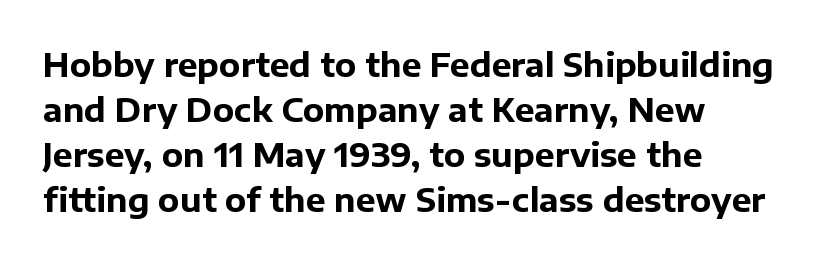
The image shows 33 px bold sans-serif type, upright; set left-aligned, normal line spacing (1.36x), normal letter spacing, not underlined; low stroke contrast and a medium x-height.
